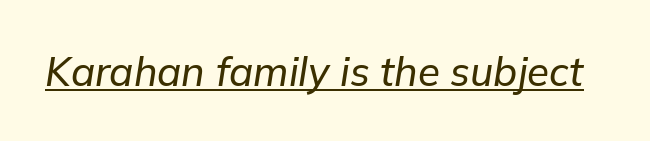
{"italic": "yes", "lean": "right", "slant_degrees": 9, "width": "normal", "stroke_contrast": "low", "x_height": "medium", "monospaced": "no", "underline": "yes", "letter_spacing": "normal", "letter_spacing_em": 0.0, "glyph_px": 40}
